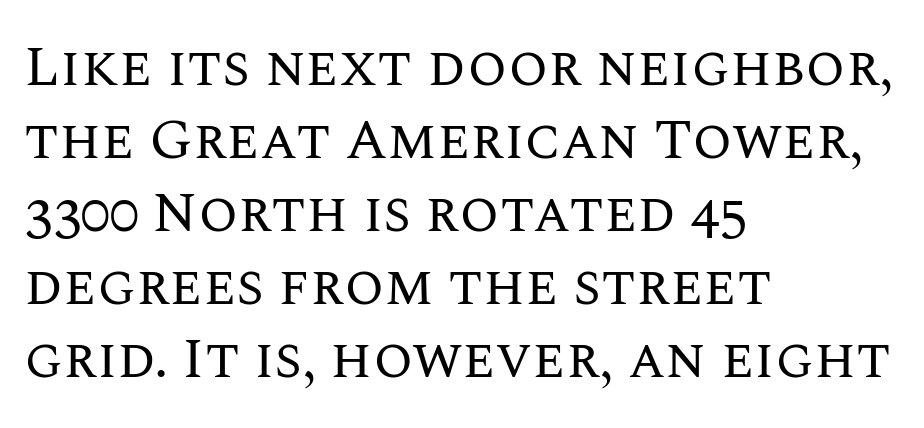
{"italic": "no", "bold": "no", "weight": "regular", "width": "normal", "stroke_contrast": "medium", "x_height": "large", "monospaced": "no", "underline": "no", "align": "left", "line_spacing": "normal", "line_spacing_ratio": 1.28, "letter_spacing": "normal", "letter_spacing_em": 0.0, "glyph_px": 57}
